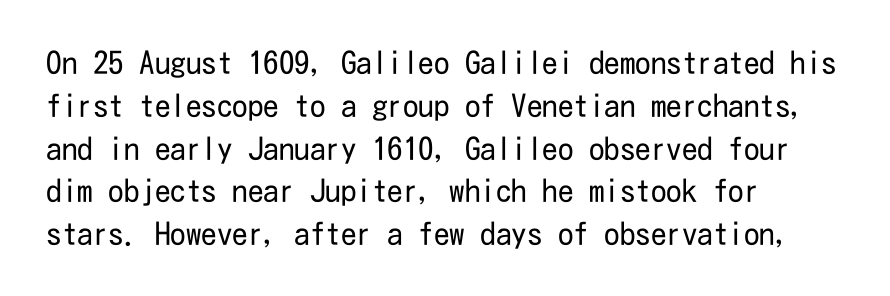
The image shows 31 px regular-weight, condensed sans-serif type, upright; set left-aligned, normal line spacing (1.38x), normal letter spacing, not underlined; low stroke contrast and a medium x-height.
